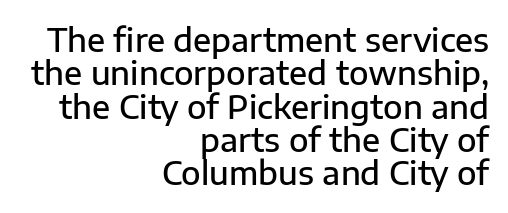
Q: Is the text bold? A: Semi-bold.
Q: Is the text italic (slanted)? A: No, it is upright.
Q: Is the typeface a serif or a sans-serif typeface? A: Sans-serif.
Q: Is the text underlined? A: No.
Q: How is the paragraph aligned? A: Right-aligned.
Q: Is the spacing between letters normal or unusually wide? A: Normal.
Q: Is the spacing between lines tight, normal or loose? A: Tight.
Q: Width (condensed, normal, or wide)? A: Normal.
Q: Stroke contrast? A: Low.
Q: x-height? A: Medium.
Q: Monospaced? A: No.
